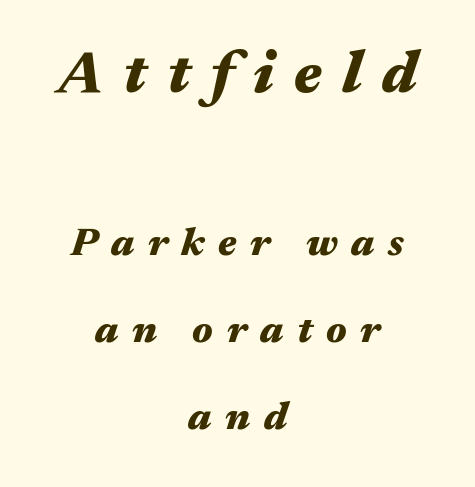
The image shows 60 px heavy, wide type, italic (leaning right); set centered, loose line spacing (2.17x), unusually wide letter spacing (+0.34 em), not underlined; the first (top) block is 1.5x larger; medium stroke contrast and a medium x-height.
